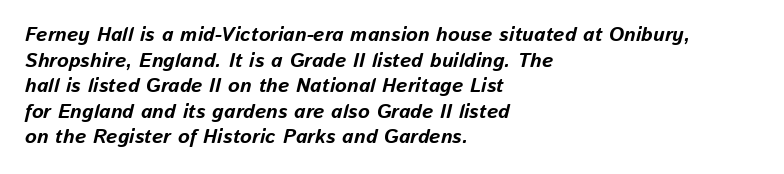
{"italic": "yes", "lean": "right", "slant_degrees": 13, "bold": "yes", "underline": "no", "align": "left", "line_spacing": "normal", "line_spacing_ratio": 1.28, "letter_spacing": "normal", "letter_spacing_em": 0.0, "glyph_px": 20}
